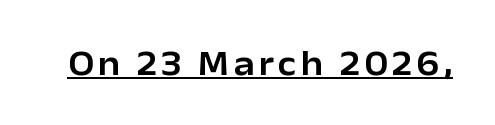
The image shows 35 px sans-serif type, upright; set underlined; low stroke contrast and a medium x-height.
